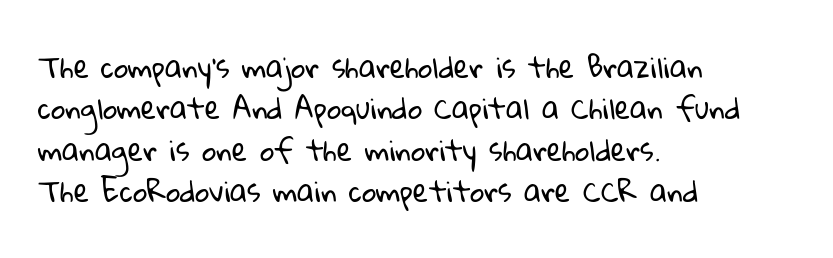
Glyph-to-glyph distance matches everyday printed text. A typesetter would call this proportional, since set widths differ per character. The rendering anchors every line to the left-hand side. Students, observe: this is what conventionally led text looks like. Is this a heavy cut? Hardly; it is regular or lighter. The face used here is a sans, in the tradition of grotesques and geometrics.
